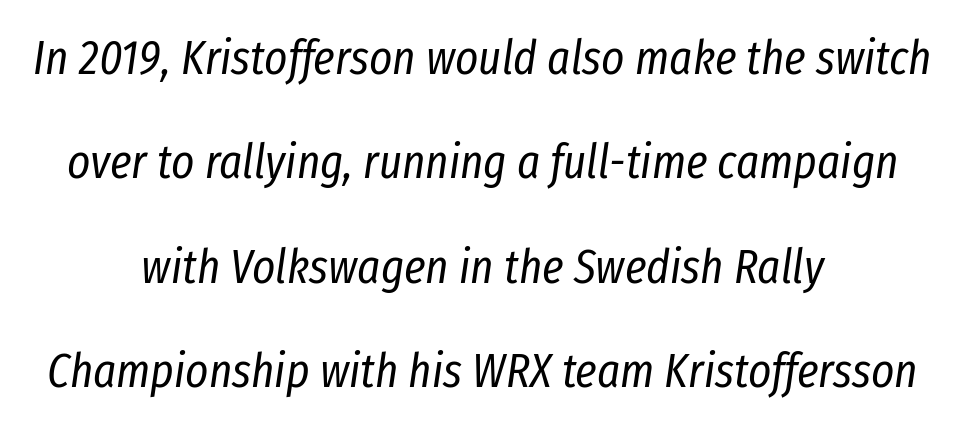
Q: Is the text bold? A: No.
Q: Is the text italic (slanted)? A: Yes, it leans right by about 8 degrees.
Q: Is the text underlined? A: No.
Q: How is the paragraph aligned? A: Centered.
Q: Is the spacing between letters normal or unusually wide? A: Normal.
Q: Is the spacing between lines tight, normal or loose? A: Loose.
Q: Width (condensed, normal, or wide)? A: Condensed.
Q: Stroke contrast? A: Low.
Q: x-height? A: Medium.
Q: Monospaced? A: No.
